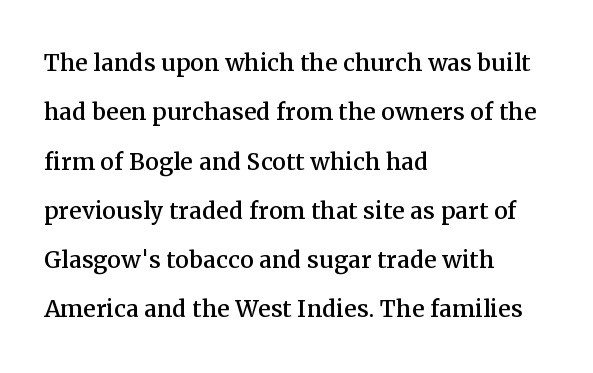
Q: Is the text italic (slanted)? A: No, it is upright.
Q: Is the typeface a serif or a sans-serif typeface? A: Serif.
Q: Is the text underlined? A: No.
Q: How is the paragraph aligned? A: Left-aligned.
Q: Is the spacing between letters normal or unusually wide? A: Normal.
Q: Is the spacing between lines tight, normal or loose? A: Normal.
Q: Width (condensed, normal, or wide)? A: Normal.
Q: Stroke contrast? A: Medium.
Q: x-height? A: Medium.
Q: Monospaced? A: No.
